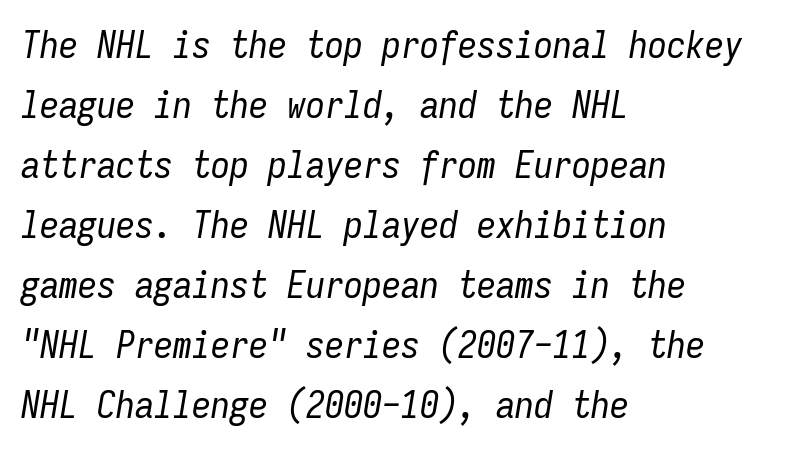
{"italic": "yes", "lean": "right", "slant_degrees": 9, "bold": "no", "weight": "regular", "width": "condensed", "stroke_contrast": "low", "x_height": "medium", "monospaced": "yes", "underline": "no", "align": "left", "line_spacing": "normal", "line_spacing_ratio": 1.58, "letter_spacing": "normal", "letter_spacing_em": 0.0, "glyph_px": 38}
